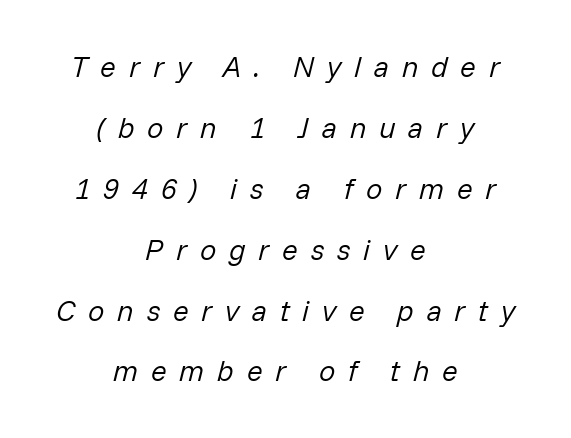
Q: Is the text bold? A: No.
Q: Is the text italic (slanted)? A: Yes, it leans right by about 14 degrees.
Q: Is the text underlined? A: No.
Q: How is the paragraph aligned? A: Centered.
Q: Is the spacing between letters normal or unusually wide? A: Unusually wide.
Q: Is the spacing between lines tight, normal or loose? A: Loose.
Q: Width (condensed, normal, or wide)? A: Normal.
Q: Stroke contrast? A: Low.
Q: x-height? A: Medium.
Q: Monospaced? A: No.
